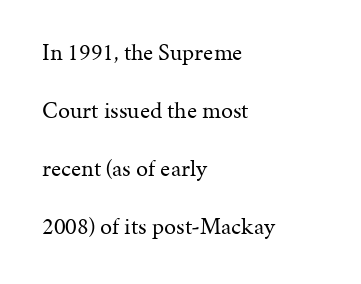
The image shows 24 px text type, upright; set left-aligned, loose line spacing (2.42x), normal letter spacing, not underlined.
